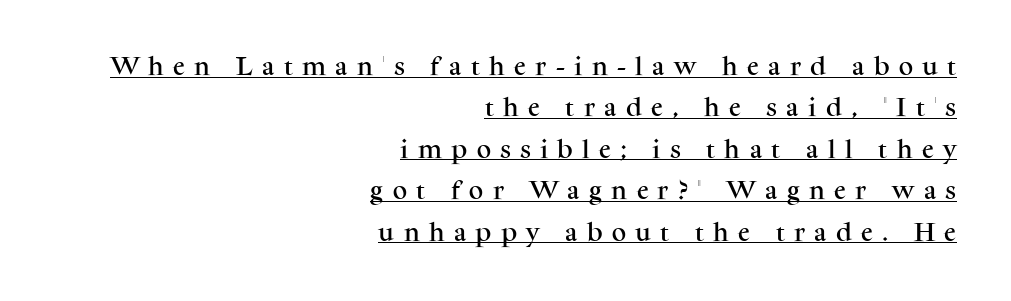
The image shows 20 px text type, upright; set right-aligned, loose line spacing (2.07x), unusually wide letter spacing (+0.47 em), underlined.
